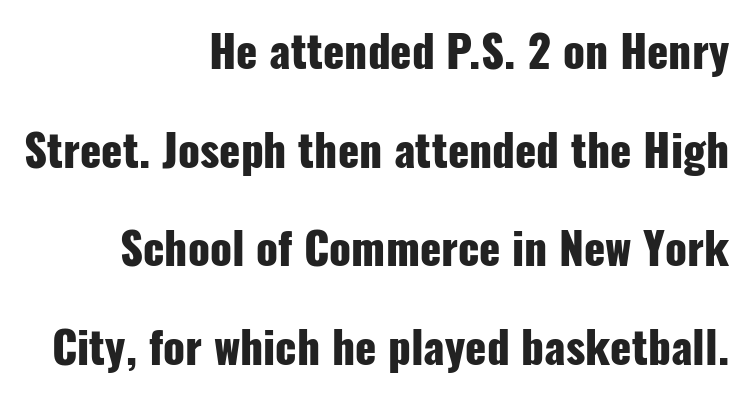
The image shows 44 px heavy, condensed sans-serif type, upright; set right-aligned, loose line spacing (2.24x), normal letter spacing, not underlined; low stroke contrast and a medium x-height.
